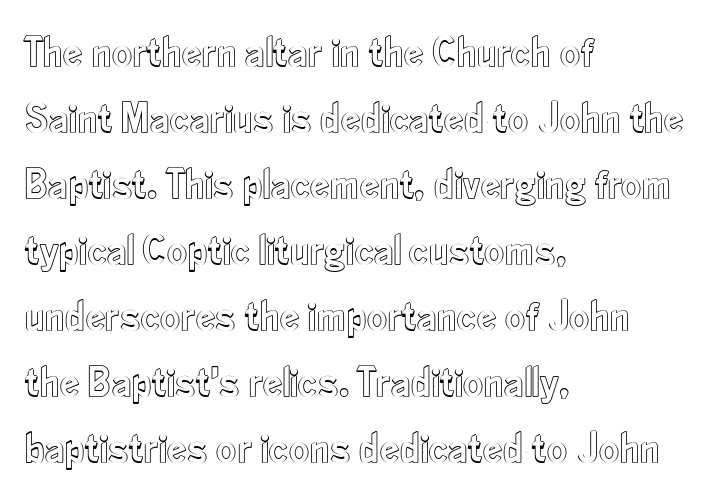
Q: Is the text italic (slanted)? A: No, it is upright.
Q: Is the text underlined? A: No.
Q: How is the paragraph aligned? A: Left-aligned.
Q: Is the spacing between letters normal or unusually wide? A: Normal.
Q: Is the spacing between lines tight, normal or loose? A: Normal.
Q: Width (condensed, normal, or wide)? A: Condensed.
Q: x-height? A: Small.
Q: Monospaced? A: No.
